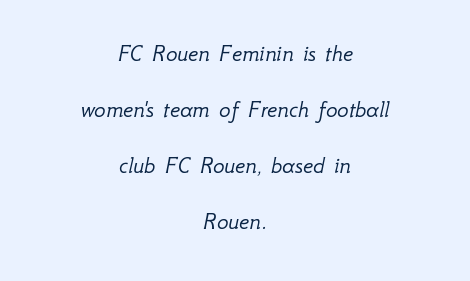
{"italic": "yes", "lean": "right", "slant_degrees": 12, "bold": "no", "underline": "no", "align": "center", "line_spacing": "loose", "line_spacing_ratio": 2.34, "letter_spacing": "normal", "letter_spacing_em": 0.0, "glyph_px": 24}
